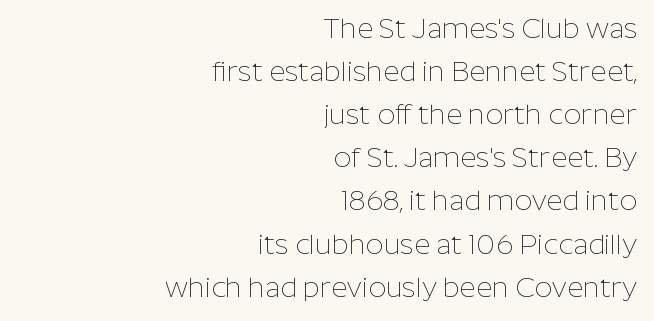
The image shows 28 px thin sans-serif type, upright; set right-aligned, normal line spacing (1.54x), normal letter spacing, not underlined; low stroke contrast and a medium x-height.
